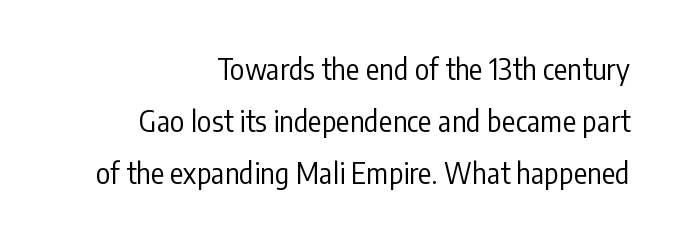
{"serif": "no", "italic": "no", "bold": "no", "weight": "regular", "width": "condensed", "stroke_contrast": "low", "x_height": "medium", "monospaced": "no", "underline": "no", "align": "right", "line_spacing_ratio": 1.85, "letter_spacing": "normal", "letter_spacing_em": 0.0, "glyph_px": 28}
